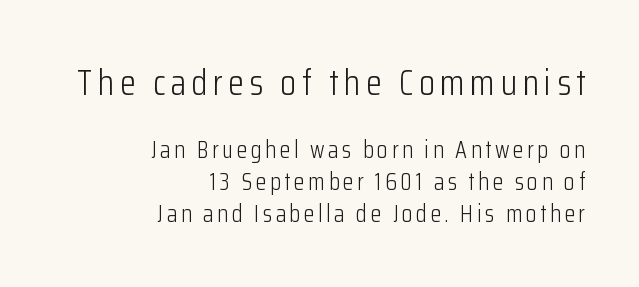
The image shows 36 px light, condensed sans-serif type, upright; set right-aligned, normal line spacing (1.32x), not underlined; the first (top) block is 1.5x larger; low stroke contrast and a medium x-height.
